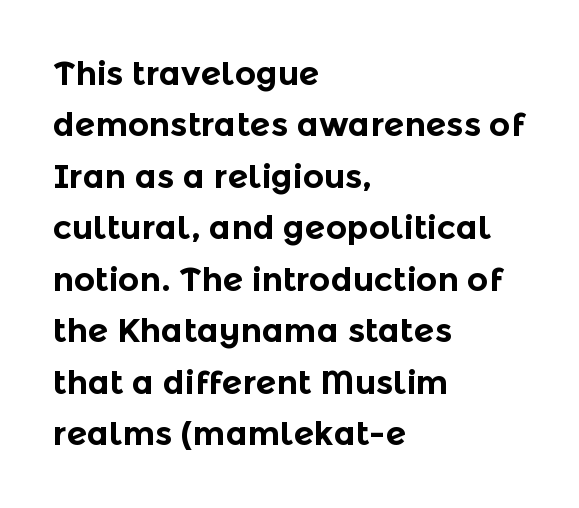
Tracking value appears to be zero — textbook default spacing. The face used here has the dense, thick strokes of a bold. Regarding serifs, this sample does without them. The font's upright variant was chosen for this text. A normal amount of white space separates one row of letters from the next. Nobody drew a line under any word here.
